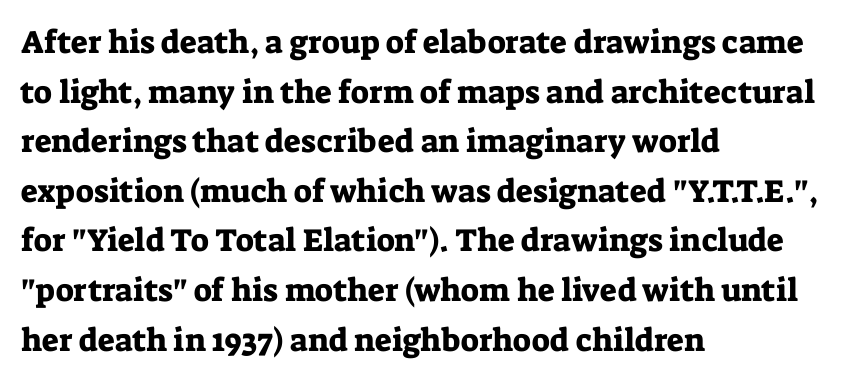
{"serif": "yes", "italic": "no", "width": "normal", "stroke_contrast": "low", "x_height": "medium", "monospaced": "no", "underline": "no", "align": "left", "line_spacing": "normal", "line_spacing_ratio": 1.55, "letter_spacing": "normal", "letter_spacing_em": 0.0, "glyph_px": 32}
